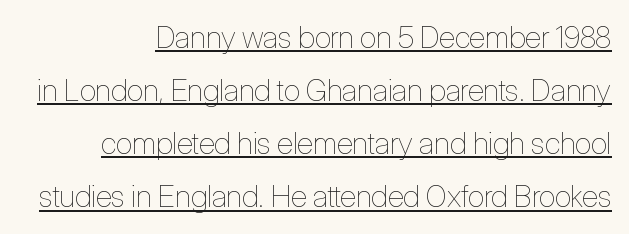
{"italic": "no", "bold": "no", "weight": "thin", "width": "condensed", "stroke_contrast": "low", "x_height": "medium", "monospaced": "no", "underline": "yes", "align": "right", "line_spacing_ratio": 1.77, "letter_spacing": "normal", "letter_spacing_em": 0.0, "glyph_px": 30}
